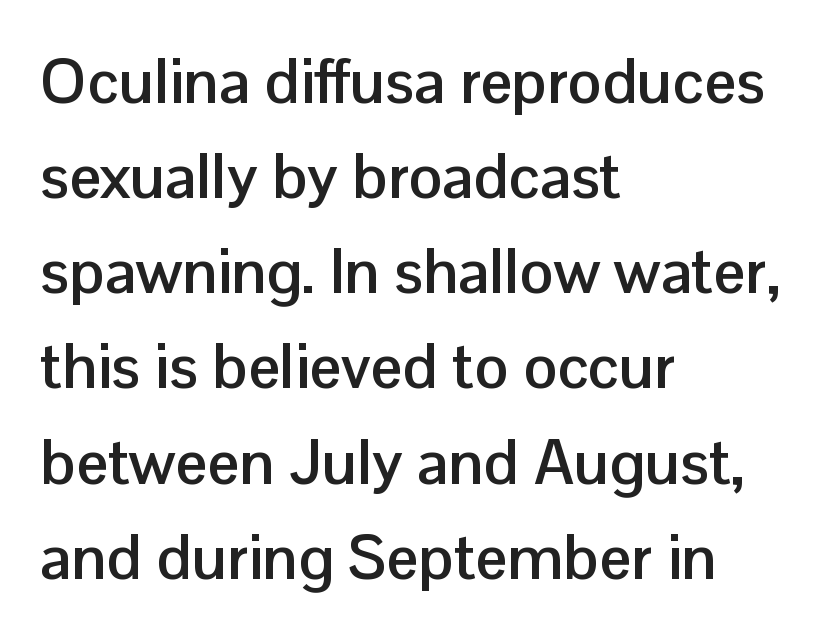
The image shows 63 px semibold sans-serif type, upright; set left-aligned, normal line spacing (1.51x), normal letter spacing, not underlined; low stroke contrast and a medium x-height.
